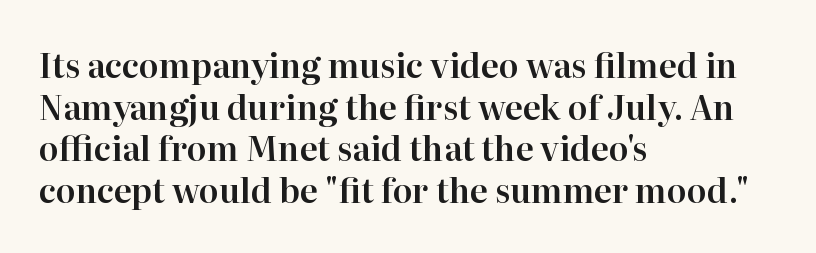
Q: Is the text italic (slanted)? A: No, it is upright.
Q: Is the typeface a serif or a sans-serif typeface? A: Serif.
Q: Is the text underlined? A: No.
Q: How is the paragraph aligned? A: Left-aligned.
Q: Is the spacing between letters normal or unusually wide? A: Normal.
Q: Is the spacing between lines tight, normal or loose? A: Normal.
Q: Width (condensed, normal, or wide)? A: Normal.
Q: Stroke contrast? A: High.
Q: x-height? A: Medium.
Q: Monospaced? A: No.
